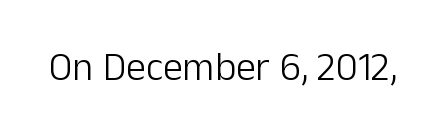
Q: Is the text bold? A: No.
Q: Is the text italic (slanted)? A: No, it is upright.
Q: Is the typeface a serif or a sans-serif typeface? A: Sans-serif.
Q: Is the text underlined? A: No.
Q: Is the spacing between letters normal or unusually wide? A: Normal.
Q: Width (condensed, normal, or wide)? A: Normal.
Q: Stroke contrast? A: Low.
Q: x-height? A: Medium.
Q: Monospaced? A: No.
